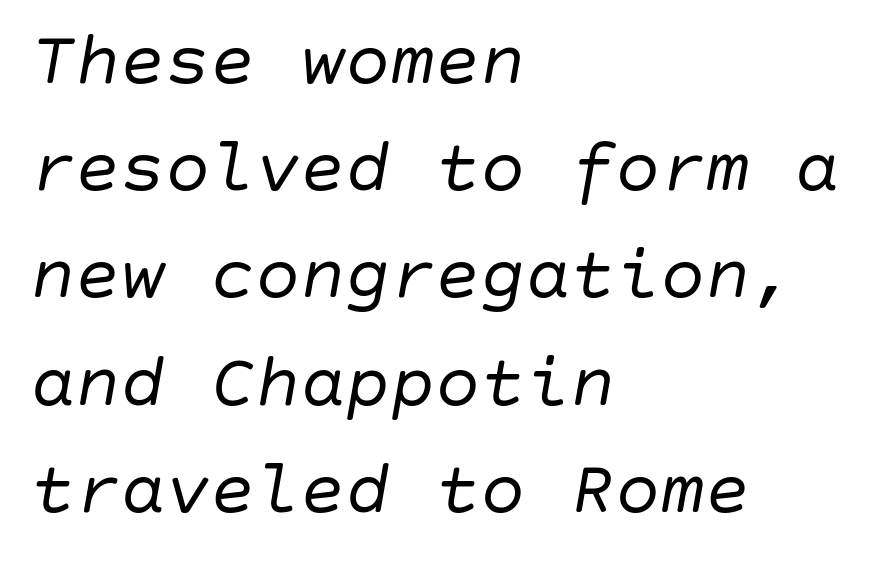
This rendering leaves character spacing at its baseline value. Every character sits at an angle, as italics do. Compared with a centered layout, this one pins lines to the left instead. Whoever set this chose a conventional vertical rhythm. Compared with a typical body face, this is equally light or lighter still. The baseline area is clear.
